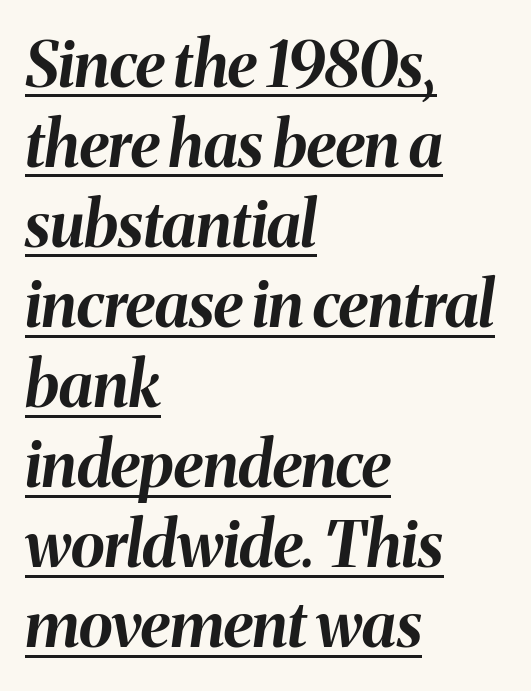
The image shows 63 px bold type, italic (leaning right); set left-aligned, normal line spacing (1.27x), normal letter spacing, underlined; medium stroke contrast and a medium x-height.
